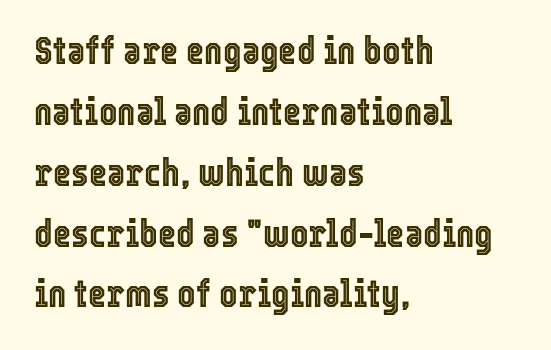
{"italic": "no", "width": "condensed", "x_height": "medium", "monospaced": "no", "underline": "no", "align": "left", "line_spacing": "normal", "line_spacing_ratio": 1.56, "letter_spacing": "normal", "letter_spacing_em": 0.0, "glyph_px": 39}
